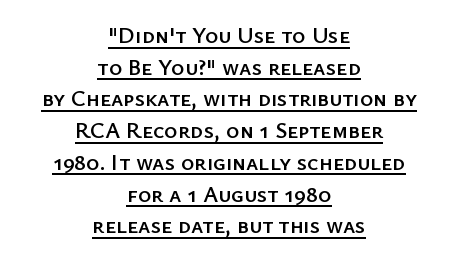
The rendering keeps characters at their native spacing. Caption: multi-line text, centered on the measure. The typesetter has applied underlining to the passage shown. Baseline-to-baseline distance is the conventional proportion of letter height.
